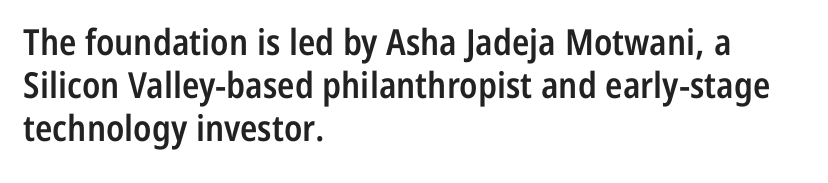
The image shows 36 px semibold, condensed sans-serif type, upright; set left-aligned, line spacing 1.2x, normal letter spacing, not underlined; low stroke contrast and a medium x-height.
